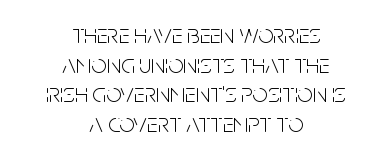
The image shows 27 px text type, upright; set centered, tight line spacing (1.1x), normal letter spacing, not underlined.
